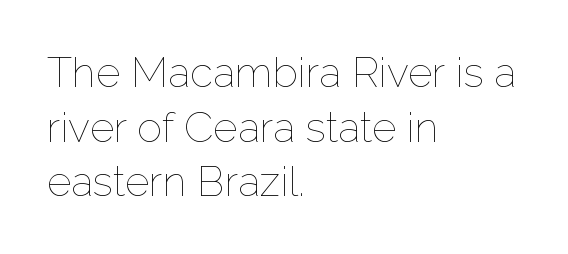
{"italic": "no", "bold": "no", "weight": "thin", "width": "normal", "stroke_contrast": "low", "x_height": "medium", "monospaced": "no", "underline": "no", "align": "left", "line_spacing": "normal", "line_spacing_ratio": 1.3, "letter_spacing": "normal", "letter_spacing_em": 0.0, "glyph_px": 42}
